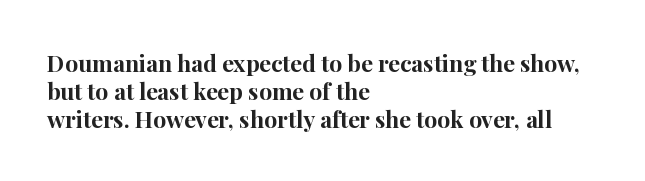
The image shows 23 px bold type, upright; set left-aligned, line spacing 1.21x, normal letter spacing, not underlined.
